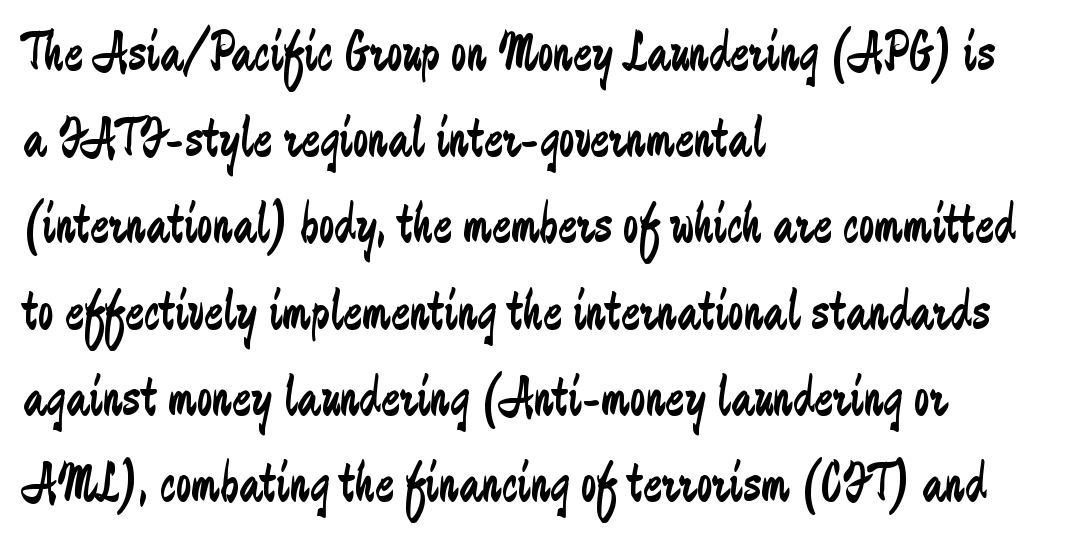
The image shows 56 px regular-weight, condensed sans-serif type; set left-aligned, normal line spacing (1.54x), normal letter spacing, not underlined; low stroke contrast and a medium x-height.
